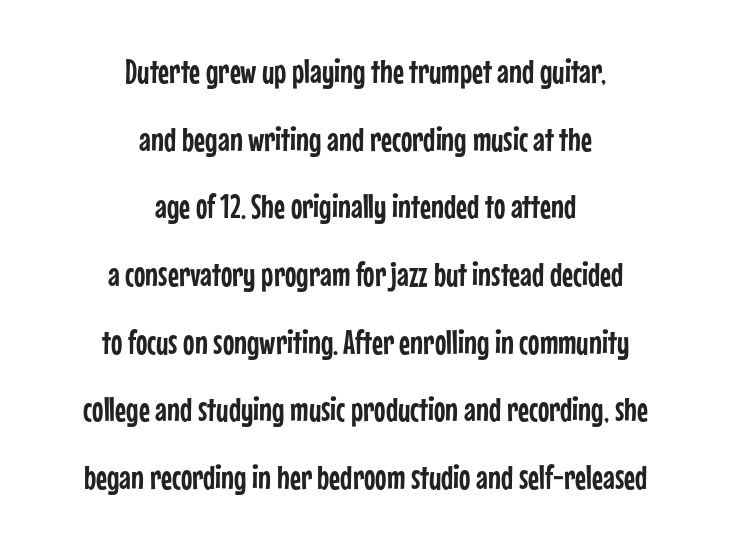
Q: Is the text italic (slanted)? A: No, it is upright.
Q: Is the typeface a serif or a sans-serif typeface? A: Sans-serif.
Q: Is the text underlined? A: No.
Q: How is the paragraph aligned? A: Centered.
Q: Is the spacing between letters normal or unusually wide? A: Normal.
Q: Is the spacing between lines tight, normal or loose? A: Loose.
Q: Width (condensed, normal, or wide)? A: Condensed.
Q: Stroke contrast? A: Low.
Q: x-height? A: Medium.
Q: Monospaced? A: No.
